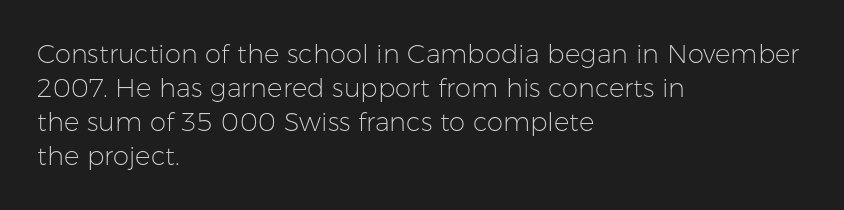
{"italic": "no", "bold": "no", "underline": "no", "align": "left", "line_spacing": "normal", "line_spacing_ratio": 1.31, "letter_spacing": "normal", "letter_spacing_em": 0.0, "glyph_px": 26}
